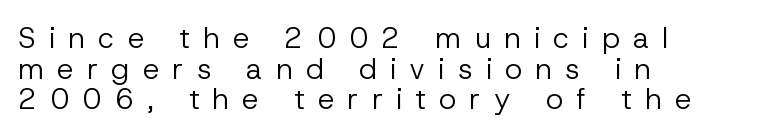
The image shows 29 px regular-weight sans-serif type, upright; set left-aligned, tight line spacing (1.06x), unusually wide letter spacing (+0.46 em), not underlined; low stroke contrast and a medium x-height.
